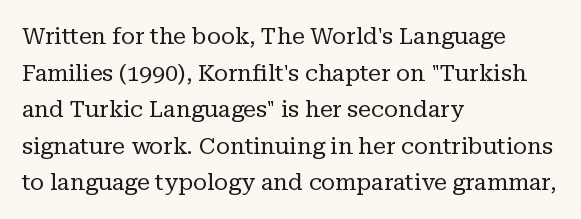
Q: Is the text bold? A: No.
Q: Is the text italic (slanted)? A: No, it is upright.
Q: Is the text underlined? A: No.
Q: How is the paragraph aligned? A: Left-aligned.
Q: Is the spacing between letters normal or unusually wide? A: Normal.
Q: Is the spacing between lines tight, normal or loose? A: Normal.
